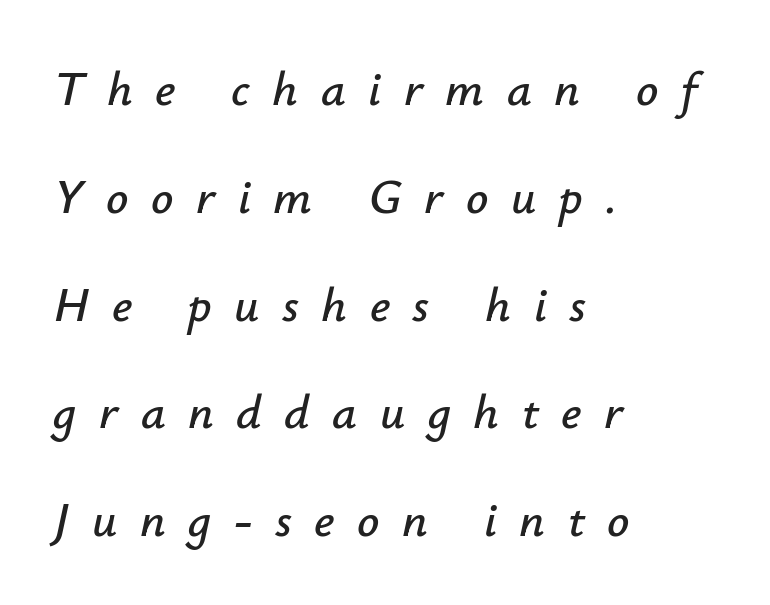
The image shows 49 px text type, italic (leaning right); set left-aligned, loose line spacing (2.2x), unusually wide letter spacing (+0.46 em), not underlined; low stroke contrast and a small x-height.
